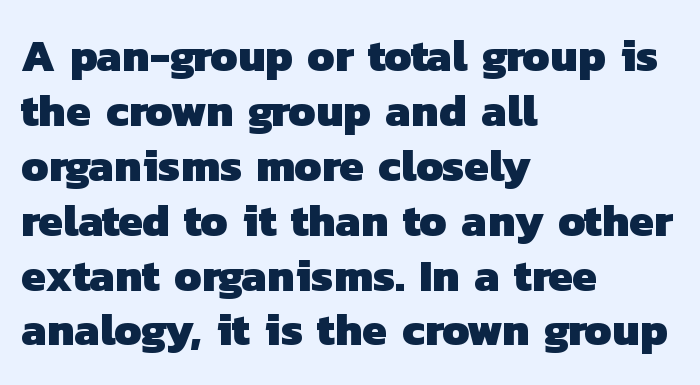
The image shows 45 px heavy sans-serif type; set left-aligned, line spacing 1.22x, normal letter spacing, not underlined; low stroke contrast and a medium x-height.
